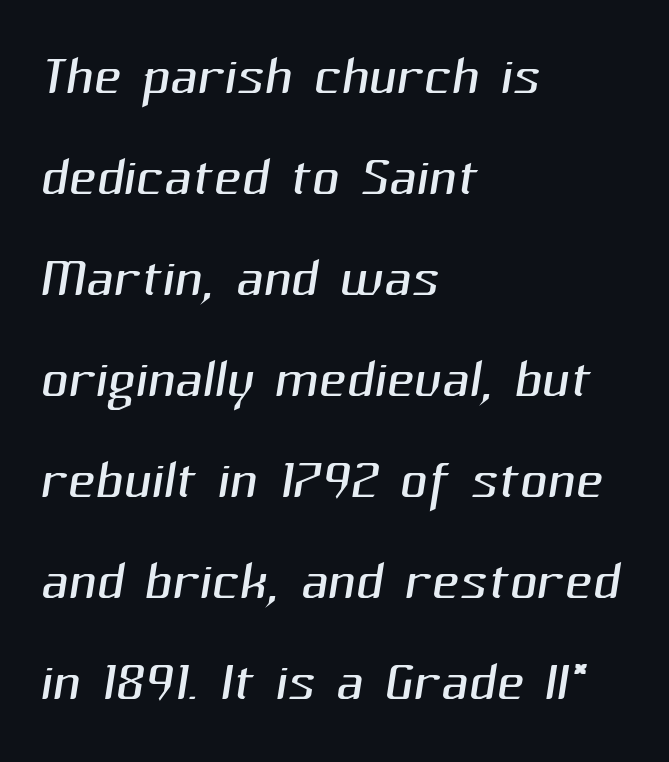
The image shows 76 px light sans-serif type; set left-aligned, normal line spacing (1.33x), normal letter spacing, not underlined; medium stroke contrast and a medium x-height.
